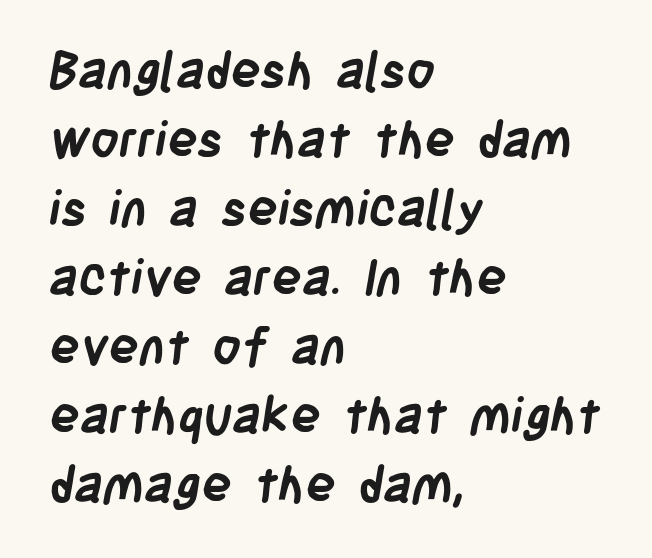
Whoever set this chose a conventional vertical rhythm. Tracking here is standard; glyphs follow each other at the usual distance. These lines are set flush left with a ragged right edge. Just letters on the line, the space beneath them empty. You can tell from the bare stems that sans-serif type was used.
